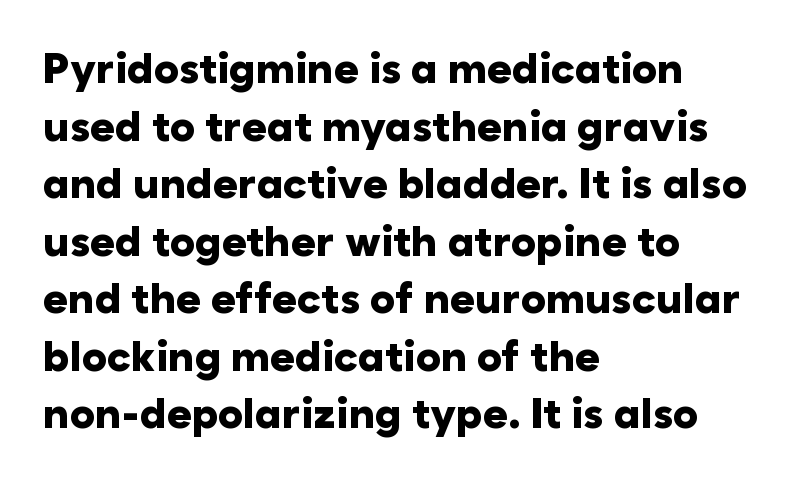
The image shows 42 px heavy sans-serif type, upright; set left-aligned, normal line spacing (1.37x), normal letter spacing, not underlined; low stroke contrast and a medium x-height.
